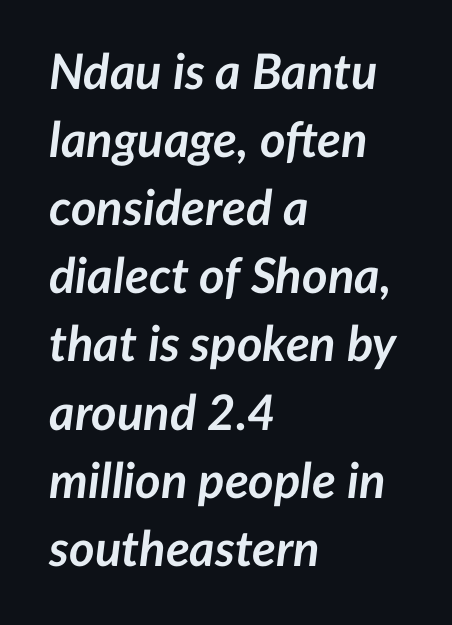
{"italic": "yes", "lean": "right", "slant_degrees": 7, "bold": "yes", "weight": "semibold", "width": "normal", "stroke_contrast": "low", "x_height": "medium", "monospaced": "no", "underline": "no", "align": "left", "line_spacing": "normal", "line_spacing_ratio": 1.39, "letter_spacing": "normal", "letter_spacing_em": 0.0, "glyph_px": 49}
